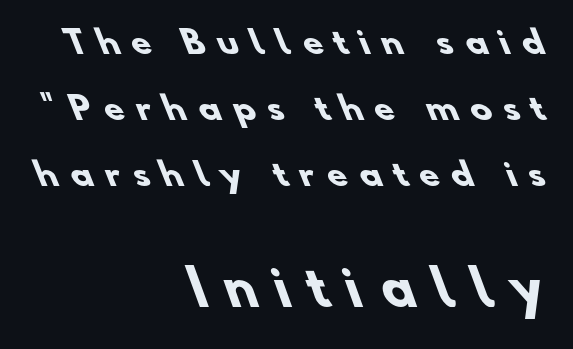
The tracking jumps out immediately: characters are airy and widely separated. Line spacing here is loose. Proportional: the letters do not fall into vertical columns. Reading top to bottom, the characters get bigger at the block break.
